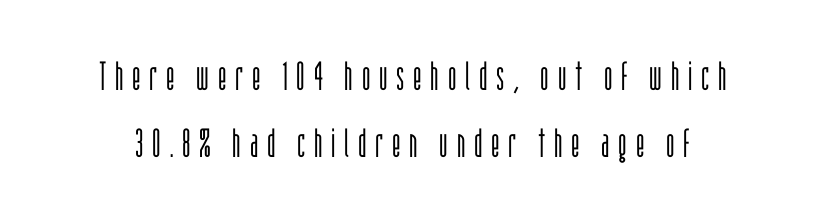
The image shows 40 px light, condensed sans-serif type, upright; set normal line spacing (1.67x), unusually wide letter spacing (+0.22 em), not underlined; low stroke contrast and a large x-height.
